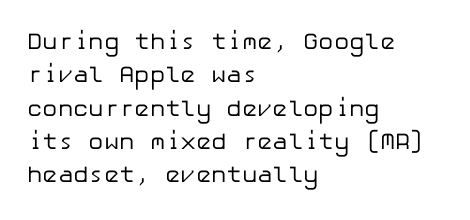
How would I describe the line gaps? Plain and ordinary. Just letters on the line, the space beneath them empty. Alignment: flush left. In terms of posture, this sample is upright.
